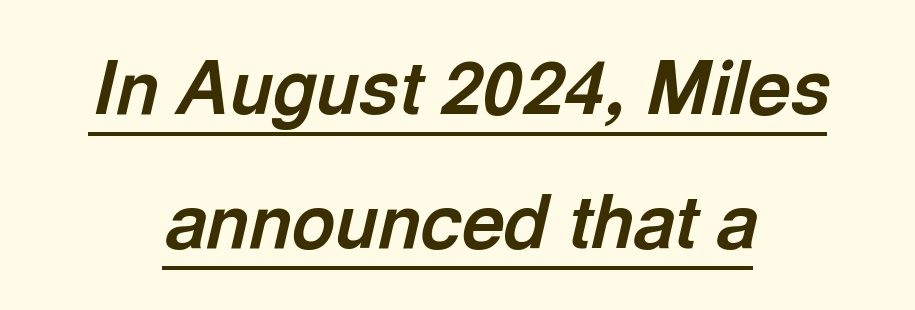
Q: Is the text bold? A: Yes.
Q: Is the text italic (slanted)? A: Yes, it leans right by about 13 degrees.
Q: Is the text underlined? A: Yes.
Q: How is the paragraph aligned? A: Centered.
Q: Is the spacing between letters normal or unusually wide? A: Normal.
Q: Width (condensed, normal, or wide)? A: Normal.
Q: x-height? A: Medium.
Q: Monospaced? A: No.
